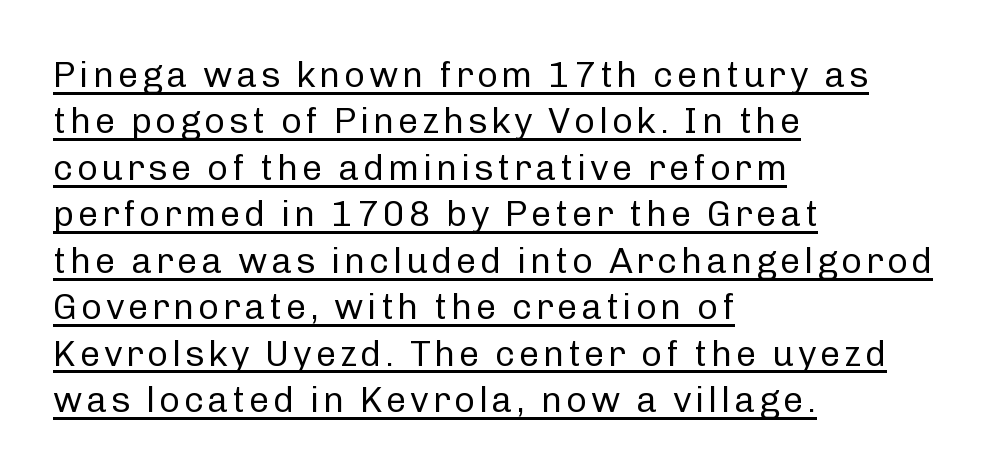
Q: Is the text bold? A: No.
Q: Is the text italic (slanted)? A: No, it is upright.
Q: Is the typeface a serif or a sans-serif typeface? A: Sans-serif.
Q: Is the text underlined? A: Yes.
Q: How is the paragraph aligned? A: Left-aligned.
Q: Is the spacing between lines tight, normal or loose? A: Normal.
Q: Width (condensed, normal, or wide)? A: Normal.
Q: Stroke contrast? A: Low.
Q: x-height? A: Medium.
Q: Monospaced? A: No.
